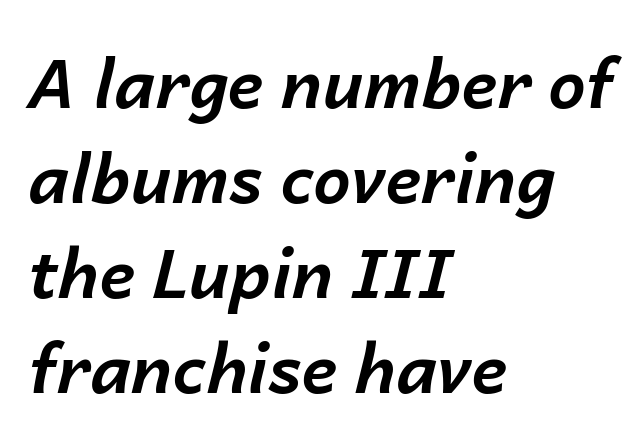
The letters are bold, with thick, heavy strokes. Italic: yes, the glyphs are oblique. Note the varied advance widths — an 'i' is clearly narrower than an 'm'. Glyph-to-glyph distance matches everyday printed text.
